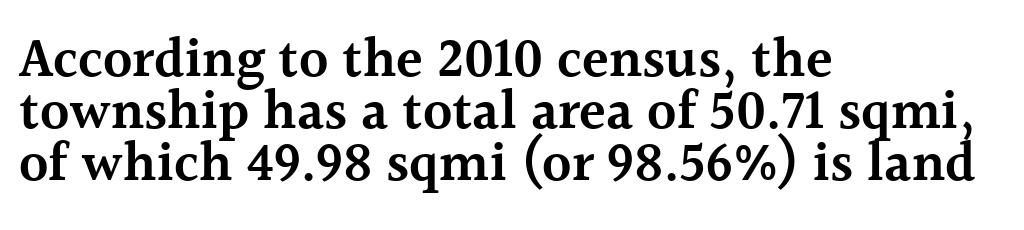
Q: Is the text bold? A: Semi-bold.
Q: Is the text italic (slanted)? A: No, it is upright.
Q: Is the typeface a serif or a sans-serif typeface? A: Serif.
Q: Is the text underlined? A: No.
Q: How is the paragraph aligned? A: Left-aligned.
Q: Is the spacing between letters normal or unusually wide? A: Normal.
Q: Is the spacing between lines tight, normal or loose? A: Tight.
Q: Width (condensed, normal, or wide)? A: Normal.
Q: x-height? A: Medium.
Q: Monospaced? A: No.
